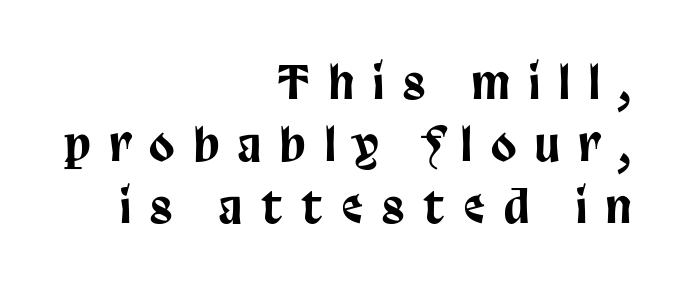
The image shows 46 px condensed sans-serif type, upright; set right-aligned, normal line spacing (1.35x), unusually wide letter spacing (+0.42 em), not underlined; low stroke contrast and a large x-height.
